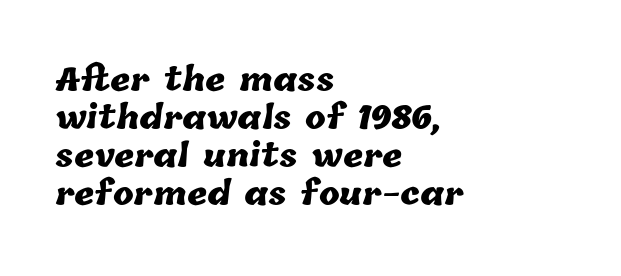
The image shows 31 px heavy type; set left-aligned, line spacing 1.23x, normal letter spacing, not underlined; low stroke contrast and a medium x-height.
